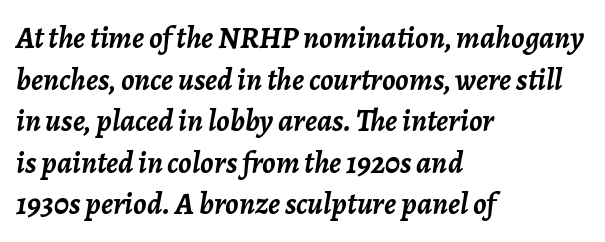
The image shows 31 px semibold type, italic (leaning right); set left-aligned, normal line spacing (1.34x), normal letter spacing, not underlined; low stroke contrast and a medium x-height.
